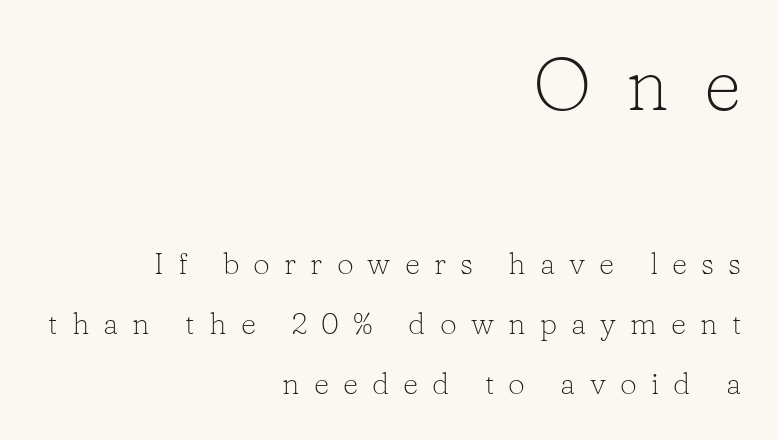
The image shows 74 px light serif type, upright; set right-aligned, loose line spacing (2.0x), unusually wide letter spacing (+0.47 em), not underlined; the first (top) block is 2.47x larger; low stroke contrast and a medium x-height.
